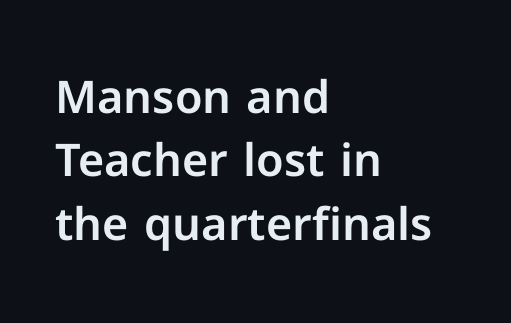
{"serif": "no", "italic": "no", "width": "normal", "stroke_contrast": "low", "x_height": "medium", "monospaced": "no", "underline": "no", "align": "left", "line_spacing": "normal", "line_spacing_ratio": 1.41, "letter_spacing": "normal", "letter_spacing_em": 0.0, "glyph_px": 45}
